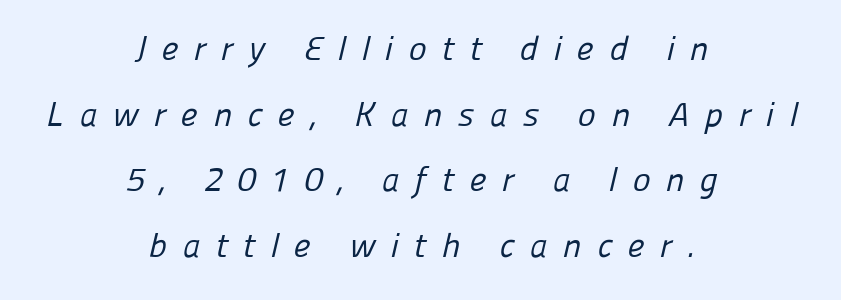
The image shows 34 px regular-weight sans-serif type; set centered, loose line spacing (1.93x), unusually wide letter spacing (+0.45 em), not underlined; low stroke contrast and a medium x-height.
